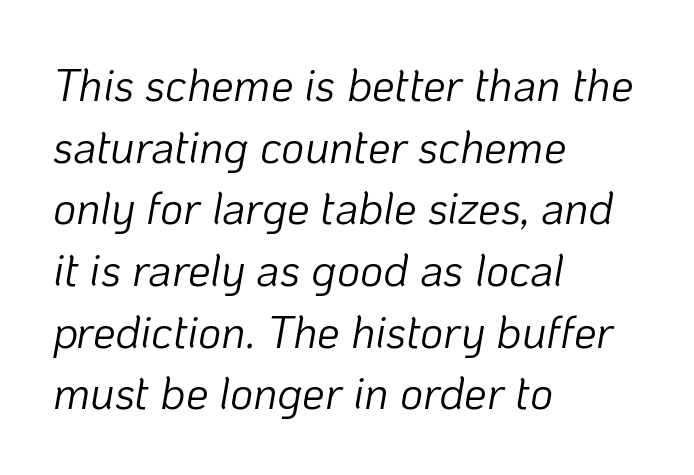
The image shows 45 px light type, italic (leaning right); set left-aligned, normal line spacing (1.37x), normal letter spacing, not underlined; low stroke contrast and a medium x-height.
